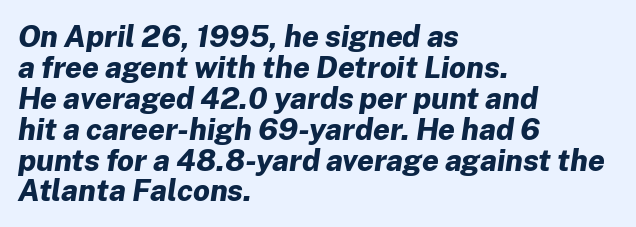
Q: Is the text bold? A: Yes.
Q: Is the text italic (slanted)? A: Yes, it leans right by about 8 degrees.
Q: Is the text underlined? A: No.
Q: How is the paragraph aligned? A: Left-aligned.
Q: Is the spacing between letters normal or unusually wide? A: Normal.
Q: Is the spacing between lines tight, normal or loose? A: Tight.
Q: Width (condensed, normal, or wide)? A: Normal.
Q: Stroke contrast? A: Low.
Q: x-height? A: Medium.
Q: Monospaced? A: No.
